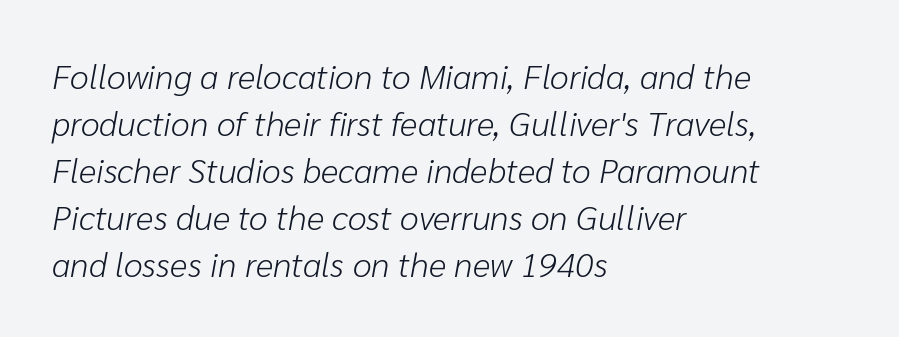
{"italic": "yes", "lean": "right", "slant_degrees": 10, "bold": "no", "weight": "light", "width": "normal", "stroke_contrast": "low", "x_height": "medium", "monospaced": "no", "underline": "no", "align": "left", "line_spacing": "normal", "line_spacing_ratio": 1.38, "letter_spacing": "normal", "letter_spacing_em": 0.0, "glyph_px": 34}
